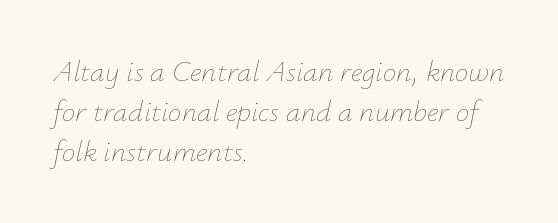
Q: Is the text bold? A: No.
Q: Is the text italic (slanted)? A: Yes, it leans right by about 12 degrees.
Q: Is the text underlined? A: No.
Q: How is the paragraph aligned? A: Left-aligned.
Q: Is the spacing between letters normal or unusually wide? A: Normal.
Q: Is the spacing between lines tight, normal or loose? A: Normal.
Q: Width (condensed, normal, or wide)? A: Normal.
Q: Stroke contrast? A: Low.
Q: x-height? A: Small.
Q: Monospaced? A: No.
